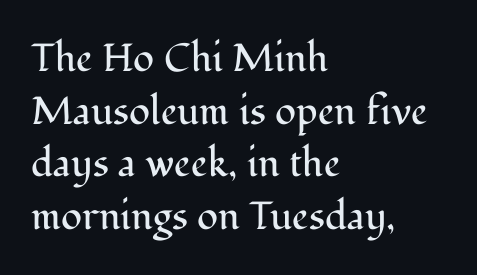
Q: Is the text bold? A: No.
Q: Is the text italic (slanted)? A: No, it is upright.
Q: Is the typeface a serif or a sans-serif typeface? A: Serif.
Q: Is the text underlined? A: No.
Q: How is the paragraph aligned? A: Left-aligned.
Q: Is the spacing between letters normal or unusually wide? A: Normal.
Q: Is the spacing between lines tight, normal or loose? A: Normal.
Q: Width (condensed, normal, or wide)? A: Normal.
Q: Stroke contrast? A: Medium.
Q: x-height? A: Medium.
Q: Monospaced? A: No.
